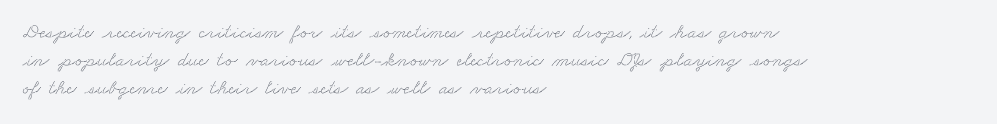
{"underline": "no", "align": "left", "line_spacing": "normal", "line_spacing_ratio": 1.33, "letter_spacing": "normal", "letter_spacing_em": 0.0, "glyph_px": 21}
